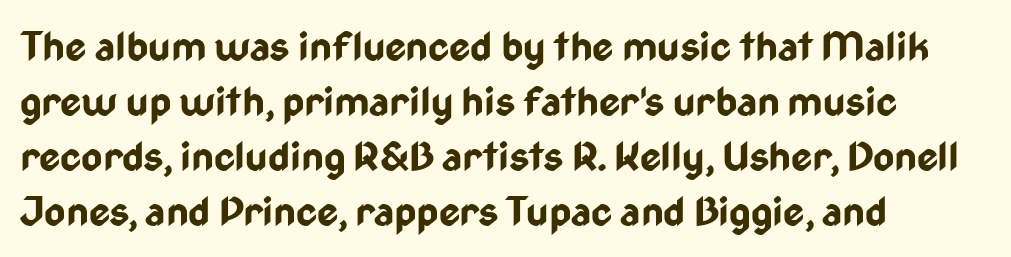
Spacing verdict: proportional, widths tailored to each character. The glyphs in this specimen are sans serif. Underline: absent. The gaps between neighbouring characters are ordinary and unremarkable. In CSS terms this would be text-align: left.
